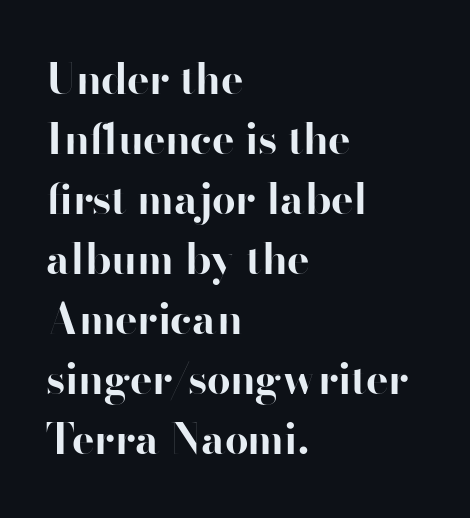
{"serif": "no", "italic": "no", "bold": "yes", "weight": "bold", "width": "normal", "stroke_contrast": "high", "x_height": "small", "monospaced": "no", "underline": "no", "align": "left", "line_spacing": "normal", "line_spacing_ratio": 1.43, "letter_spacing": "normal", "letter_spacing_em": 0.0, "glyph_px": 42}
